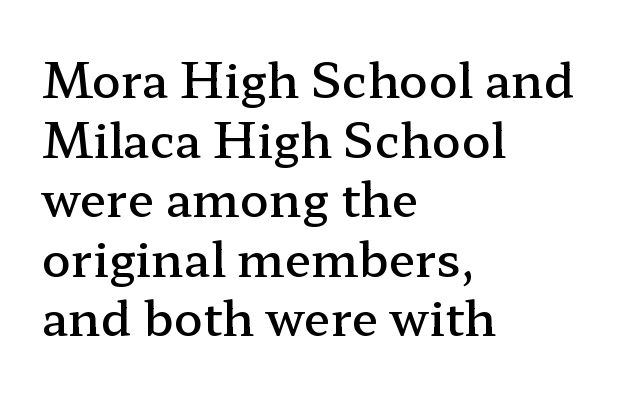
Character widths vary here, with narrow letters taking less room than wide ones. A typesetter would mark this as roman, not italic. Does extra space separate the letters? No, they use regular spacing. Typographic density is moderately raised because the face is semibold. Alignment: flush left.
